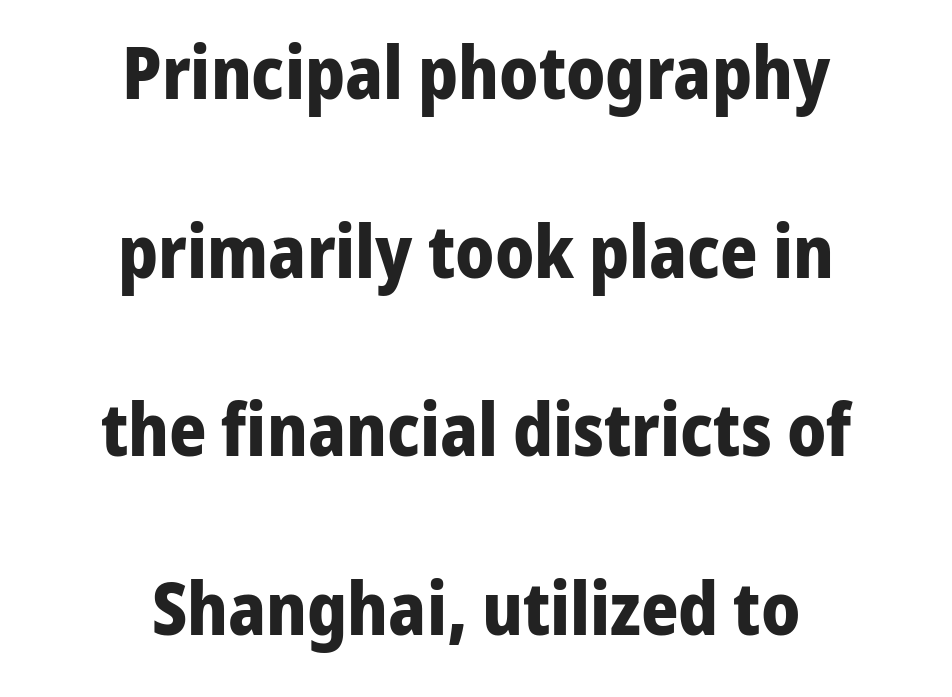
The passage shown is not underscored anywhere. The axis of the letterforms is exactly vertical. The space between consecutive lines is lavish. Check where the strokes stop: nothing finishes them off — pure sans. The typesetting leans heavy: a genuine bold. Default kerning and tracking; the words read as compact shapes.
